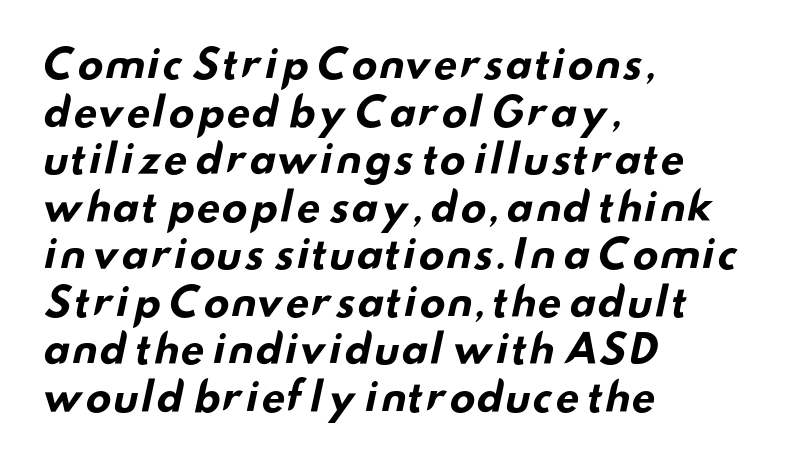
Bare-footed words on every line. Each line starts at the same left margin while the right side varies. Tracking value appears to be zero — textbook default spacing. Look at the stroke-to-counter ratio: heavy, a bold.
